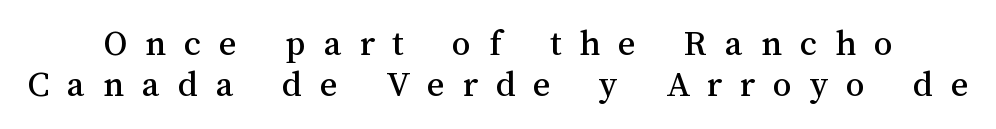
The rendering inserts visible extra space after every character. You could not count columns in this text — the font is proportionally spaced. The block of text is dense from top to bottom, with scant space between rows. Check the space under the baseline: it is left empty. Ascenders rise straight up at ninety degrees.
